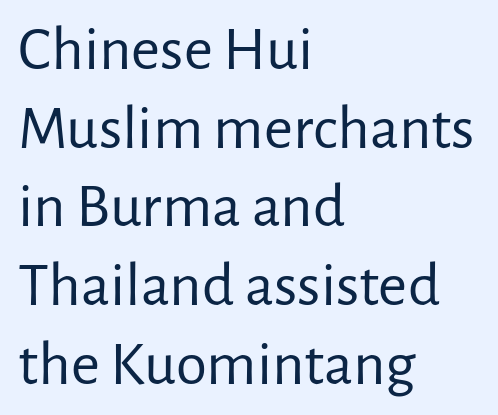
Check the space under the baseline: it is left empty. Stems here are at most as thick as an everyday book face. Italic? Not at all — the glyphs are vertical. Vertically, the passage feels balanced, rows spaced as you'd expect. Stroke terminals: plain, sans-serif.
